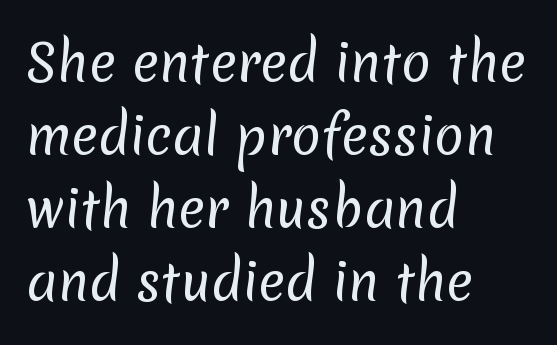
The image shows 50 px regular-weight sans-serif type; set left-aligned, normal line spacing (1.46x), normal letter spacing, not underlined; low stroke contrast and a medium x-height.
